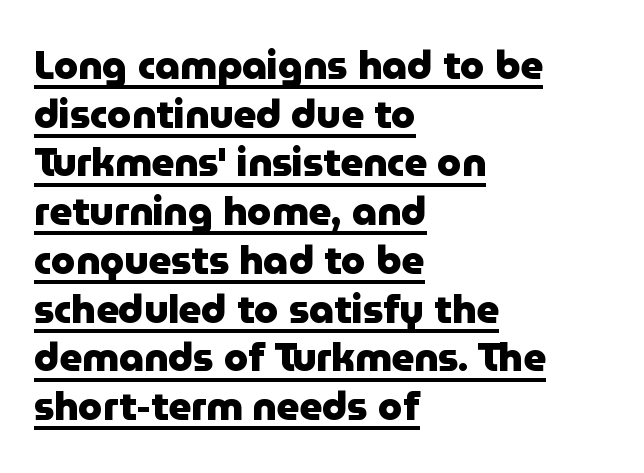
Q: Is the text bold? A: Yes.
Q: Is the text italic (slanted)? A: No, it is upright.
Q: Is the typeface a serif or a sans-serif typeface? A: Sans-serif.
Q: Is the text underlined? A: Yes.
Q: How is the paragraph aligned? A: Left-aligned.
Q: Is the spacing between letters normal or unusually wide? A: Normal.
Q: Is the spacing between lines tight, normal or loose? A: Normal.
Q: Width (condensed, normal, or wide)? A: Normal.
Q: Stroke contrast? A: Low.
Q: x-height? A: Medium.
Q: Monospaced? A: No.
